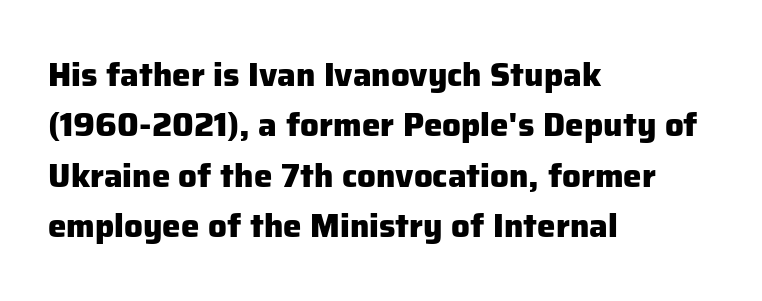
The image shows 33 px heavy sans-serif type, upright; set left-aligned, normal line spacing (1.53x), normal letter spacing, not underlined; low stroke contrast and a medium x-height.
